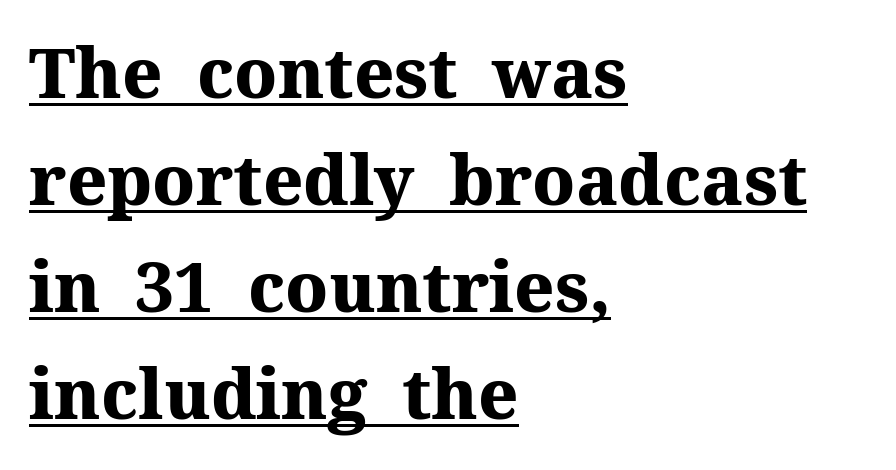
The block of text has a typical density, with ordinary space between rows. You'd pick this weight for a headline — it's a proper bold. Here the glyphs are tracked normally, forming tight word shapes. The rendered words wear a rule along their underside. The lines in this sample share a left origin and differ only in where they stop. The face used here is proportionally spaced, like ordinary book or web type.
